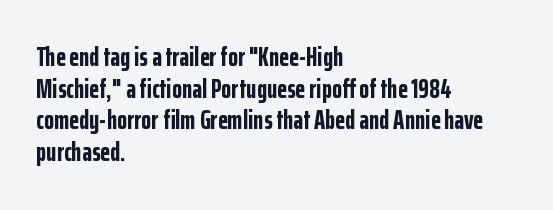
The image shows 26 px bold type, upright; set left-aligned, line spacing 1.22x, normal letter spacing, not underlined.
